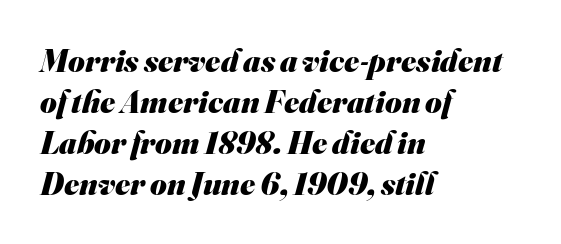
Q: Is the text bold? A: Yes.
Q: Is the typeface a serif or a sans-serif typeface? A: Sans-serif.
Q: Is the text underlined? A: No.
Q: How is the paragraph aligned? A: Left-aligned.
Q: Is the spacing between letters normal or unusually wide? A: Normal.
Q: Is the spacing between lines tight, normal or loose? A: Normal.
Q: Width (condensed, normal, or wide)? A: Normal.
Q: Stroke contrast? A: Medium.
Q: x-height? A: Small.
Q: Monospaced? A: No.
